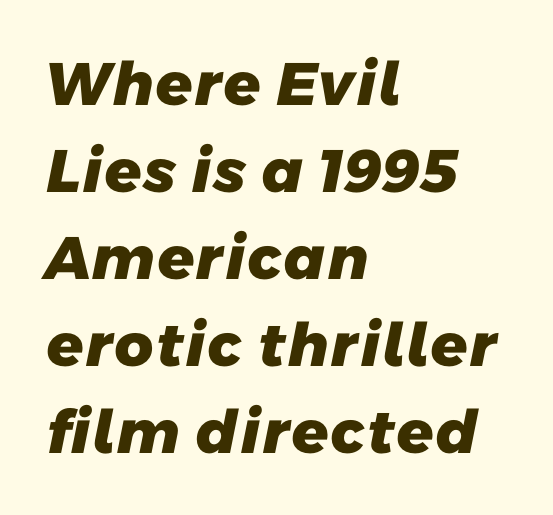
Q: Is the text bold? A: Yes.
Q: Is the typeface a serif or a sans-serif typeface? A: Sans-serif.
Q: Is the text underlined? A: No.
Q: How is the paragraph aligned? A: Left-aligned.
Q: Is the spacing between letters normal or unusually wide? A: Normal.
Q: Is the spacing between lines tight, normal or loose? A: Normal.
Q: Width (condensed, normal, or wide)? A: Normal.
Q: Stroke contrast? A: Low.
Q: x-height? A: Medium.
Q: Monospaced? A: No.
